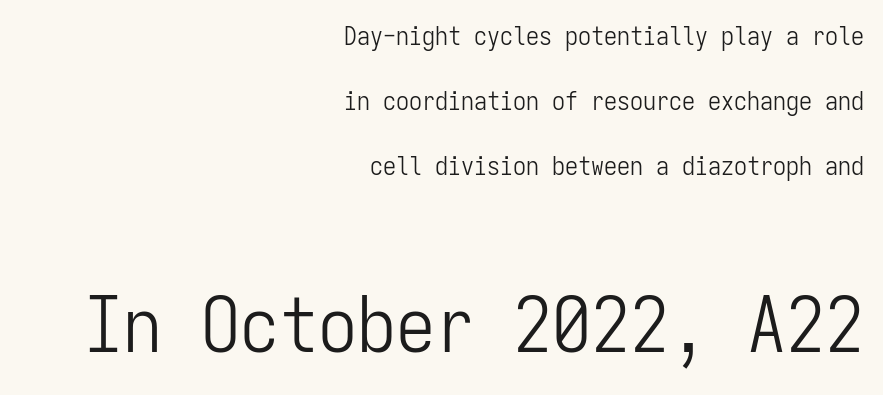
{"serif": "no", "italic": "no", "bold": "no", "weight": "light", "width": "condensed", "stroke_contrast": "low", "x_height": "medium", "monospaced": "yes", "underline": "no", "align": "right", "line_spacing": "loose", "line_spacing_ratio": 2.5, "letter_spacing": "normal", "letter_spacing_em": 0.0, "larger_block": "second", "size_ratio": 3.0, "glyph_px": 78}
